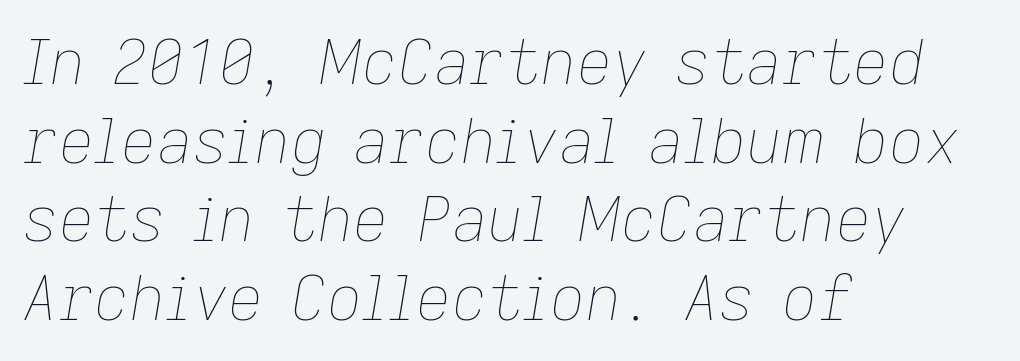
Students, observe: this is what conventionally led text looks like. Anything drawn beneath the words? Only blank space. Look at the tracking — it's just the regular setting, nothing added. Counters stay open thanks to moderate or lighter strokes. Does the copy run flush right? No — it runs flush left. The lettering tilts uniformly, giving the passage an italic look.
